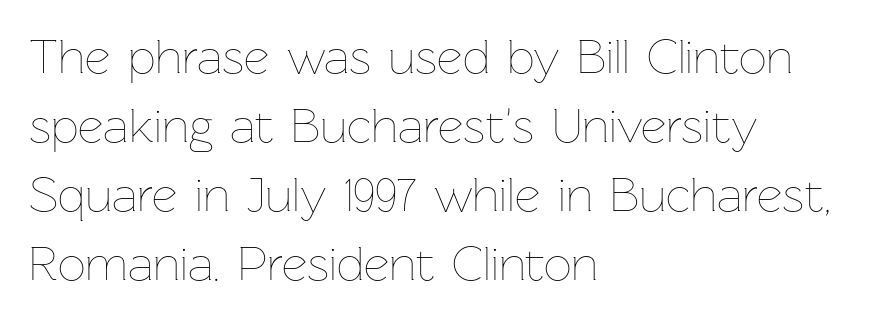
Where is the straight margin? On the left. The font is comparable to plain body text, perhaps lighter. These lines keep a tight, regular rhythm from letter to letter. Summary of vertical rhythm: regular, with standard interline spacing. Characters remain perfectly vertical along every line.
